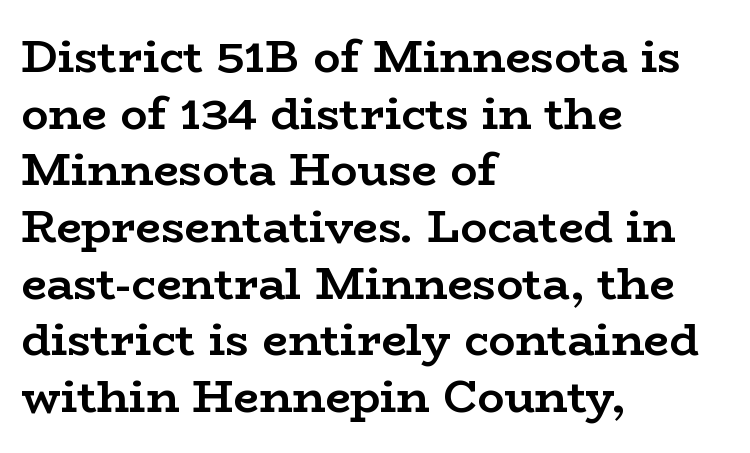
{"serif": "yes", "italic": "no", "bold": "yes", "weight": "semibold", "width": "wide", "stroke_contrast": "low", "x_height": "medium", "monospaced": "no", "underline": "no", "align": "left", "line_spacing": "normal", "line_spacing_ratio": 1.26, "letter_spacing": "normal", "letter_spacing_em": 0.0, "glyph_px": 45}
